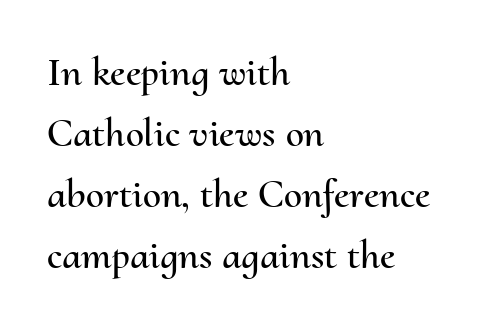
Q: Is the text italic (slanted)? A: No, it is upright.
Q: Is the text underlined? A: No.
Q: How is the paragraph aligned? A: Left-aligned.
Q: Is the spacing between letters normal or unusually wide? A: Normal.
Q: Is the spacing between lines tight, normal or loose? A: Normal.
Q: Width (condensed, normal, or wide)? A: Normal.
Q: Stroke contrast? A: Medium.
Q: x-height? A: Small.
Q: Monospaced? A: No.
